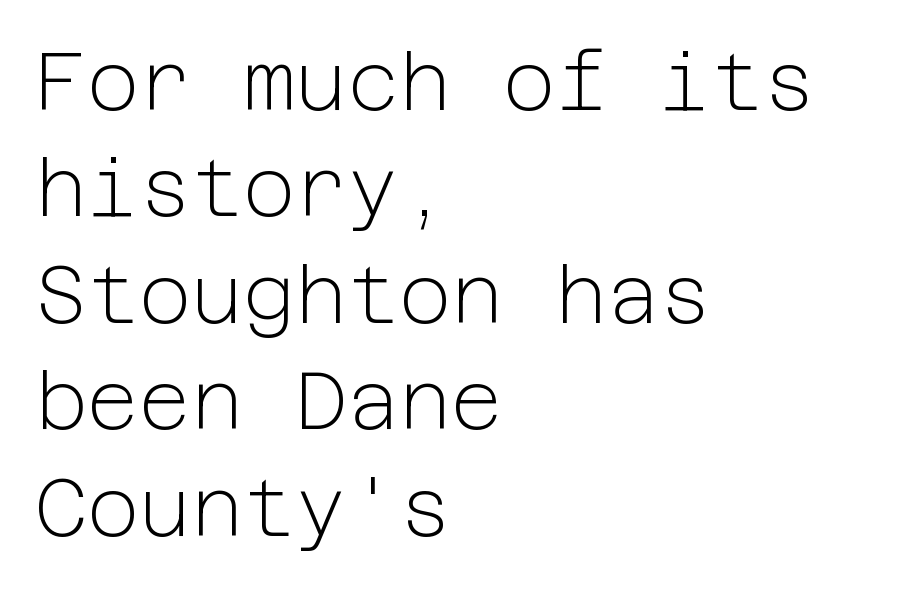
Q: Is the text bold? A: No.
Q: Is the text italic (slanted)? A: No, it is upright.
Q: Is the typeface a serif or a sans-serif typeface? A: Sans-serif.
Q: Is the text underlined? A: No.
Q: How is the paragraph aligned? A: Left-aligned.
Q: Is the spacing between letters normal or unusually wide? A: Normal.
Q: Is the spacing between lines tight, normal or loose? A: Normal.
Q: Width (condensed, normal, or wide)? A: Normal.
Q: Stroke contrast? A: Low.
Q: x-height? A: Medium.
